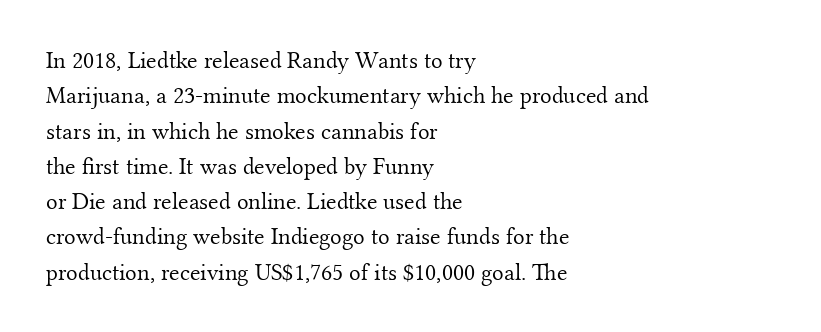
Q: Is the text bold? A: No.
Q: Is the text italic (slanted)? A: No, it is upright.
Q: Is the text underlined? A: No.
Q: How is the paragraph aligned? A: Left-aligned.
Q: Is the spacing between letters normal or unusually wide? A: Normal.
Q: Is the spacing between lines tight, normal or loose? A: Normal.
